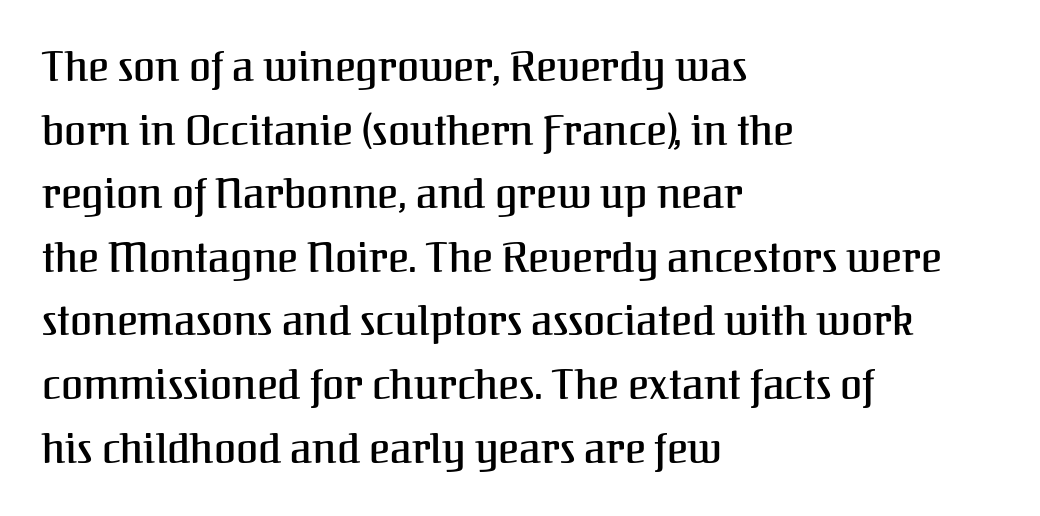
This sample has the flowing, uneven cadence of proportional lettering. Little horizontal feet cap the strokes, marking this as serif type. The gap between lines stays unmarked. This sample uses plain, unmodified letter spacing.
